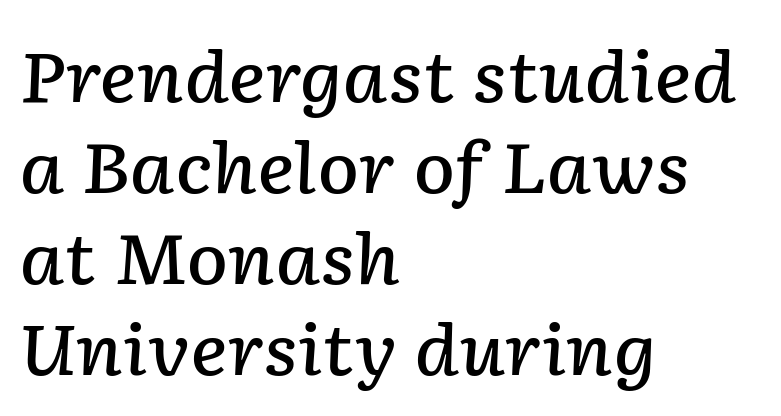
{"italic": "yes", "lean": "right", "slant_degrees": 2, "bold": "semi", "weight": "semibold", "width": "normal", "stroke_contrast": "low", "x_height": "medium", "monospaced": "no", "underline": "no", "align": "left", "line_spacing": "normal", "line_spacing_ratio": 1.3, "letter_spacing": "normal", "letter_spacing_em": 0.0, "glyph_px": 70}
